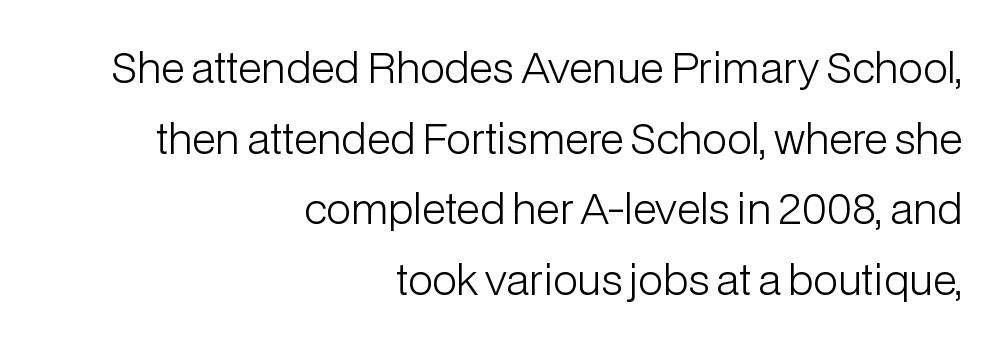
Descender tails drop into unmarked territory. This sample is right-justified, so line beginnings fall wherever the words allow. Nothing sits at the stroke ends, so this counts as sans-serif. Posture: vertical. The font is comparable to plain body text, perhaps lighter.
